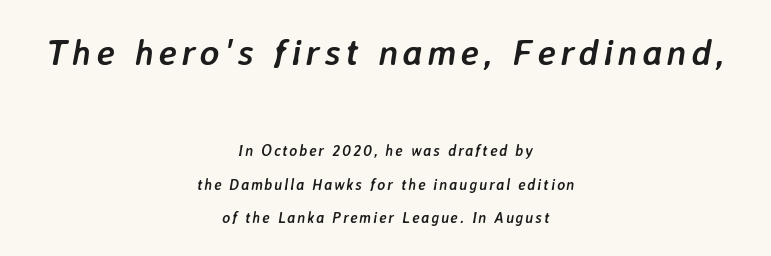
{"italic": "yes", "lean": "right", "slant_degrees": 7, "bold": "yes", "weight": "semibold", "width": "normal", "stroke_contrast": "low", "x_height": "medium", "monospaced": "no", "underline": "no", "align": "center", "line_spacing": "loose", "line_spacing_ratio": 2.25, "larger_block": "first", "size_ratio": 2.47, "glyph_px": 37}
